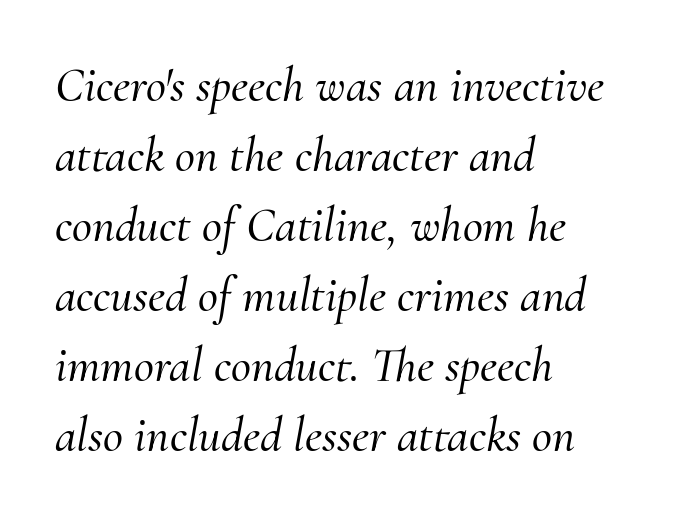
{"serif": "yes", "italic": "yes", "lean": "right", "slant_degrees": 10, "width": "normal", "stroke_contrast": "medium", "x_height": "small", "monospaced": "no", "underline": "no", "align": "left", "line_spacing": "normal", "line_spacing_ratio": 1.43, "letter_spacing": "normal", "letter_spacing_em": 0.0, "glyph_px": 49}
